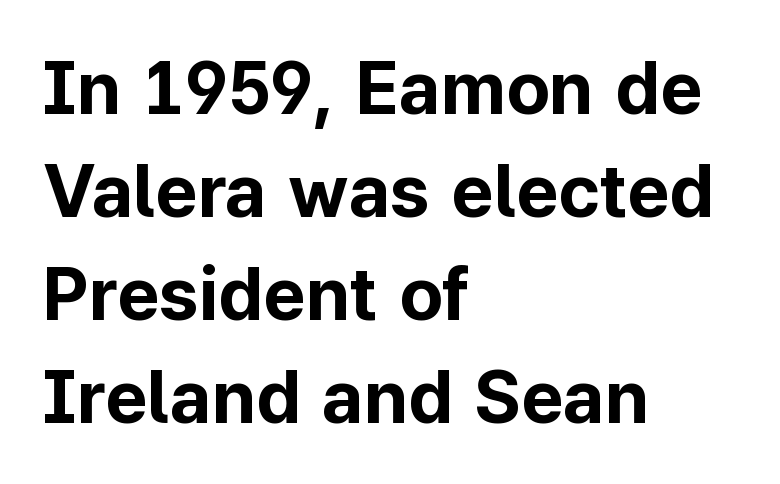
Q: Is the text bold? A: Yes.
Q: Is the text italic (slanted)? A: No, it is upright.
Q: Is the typeface a serif or a sans-serif typeface? A: Sans-serif.
Q: Is the text underlined? A: No.
Q: How is the paragraph aligned? A: Left-aligned.
Q: Is the spacing between letters normal or unusually wide? A: Normal.
Q: Is the spacing between lines tight, normal or loose? A: Normal.
Q: Width (condensed, normal, or wide)? A: Normal.
Q: Stroke contrast? A: Low.
Q: x-height? A: Medium.
Q: Monospaced? A: No.
